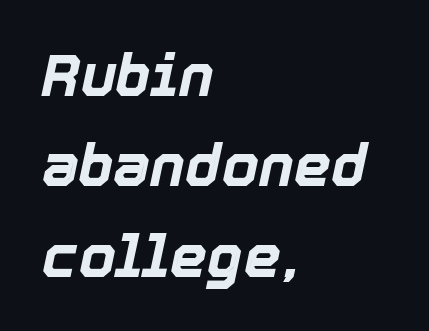
{"italic": "yes", "lean": "right", "slant_degrees": 12, "bold": "yes", "weight": "bold", "width": "normal", "x_height": "medium", "monospaced": "no", "underline": "no", "align": "left", "line_spacing": "normal", "line_spacing_ratio": 1.53, "letter_spacing": "normal", "letter_spacing_em": 0.0, "glyph_px": 59}
